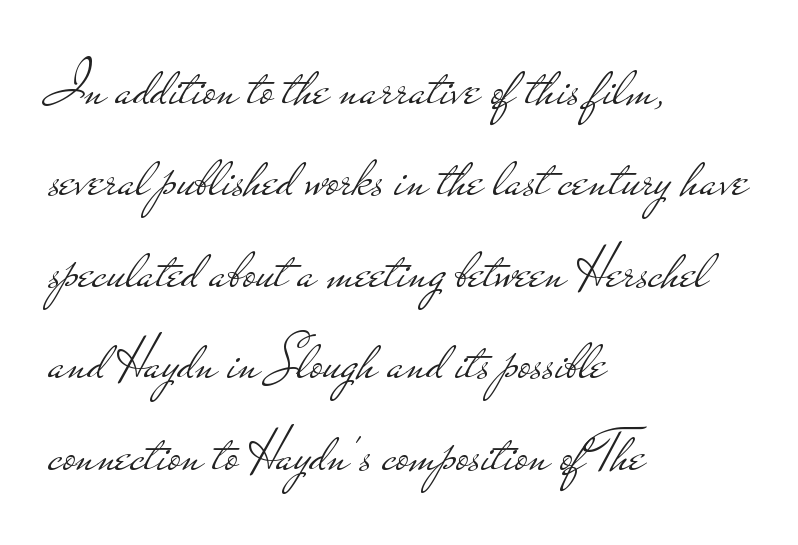
Q: Is the text bold? A: No.
Q: Is the text italic (slanted)? A: Yes.
Q: Is the typeface a serif or a sans-serif typeface? A: Sans-serif.
Q: Is the text underlined? A: No.
Q: How is the paragraph aligned? A: Left-aligned.
Q: Is the spacing between letters normal or unusually wide? A: Normal.
Q: Is the spacing between lines tight, normal or loose? A: Normal.
Q: Width (condensed, normal, or wide)? A: Wide.
Q: Stroke contrast? A: Low.
Q: x-height? A: Small.
Q: Monospaced? A: No.
